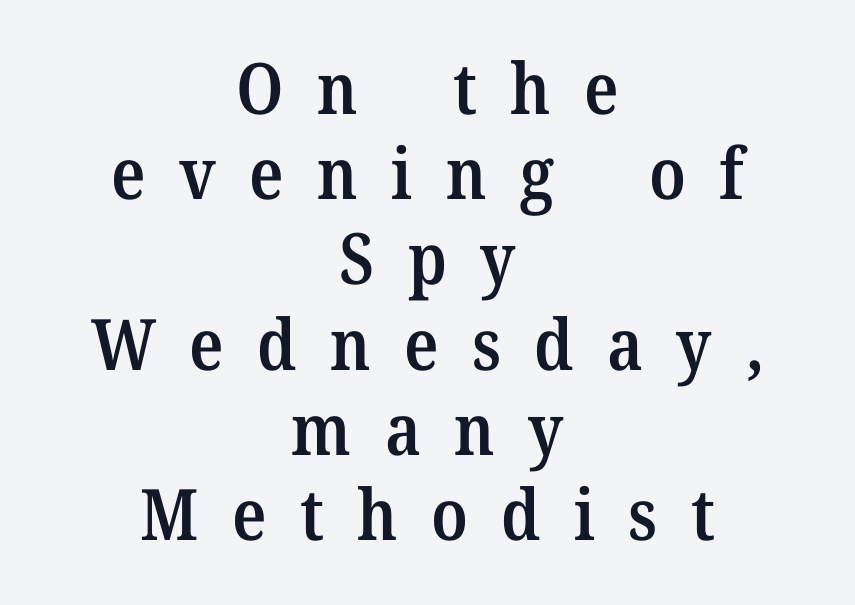
A centered setting, common on invitations and titles, is used for this passage. The face used here is rendered with a markedly widened letterfit. Each letter keeps its own natural width here, so spacing adapts to shape. Is this a sans? No — the strokes have serifs.
